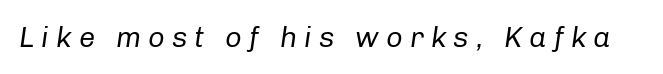
Q: Is the text bold? A: No.
Q: Is the text italic (slanted)? A: Yes, it leans right by about 8 degrees.
Q: Is the text underlined? A: No.
Q: Is the spacing between letters normal or unusually wide? A: Unusually wide.
Q: Width (condensed, normal, or wide)? A: Normal.
Q: Stroke contrast? A: Low.
Q: x-height? A: Medium.
Q: Monospaced? A: No.
